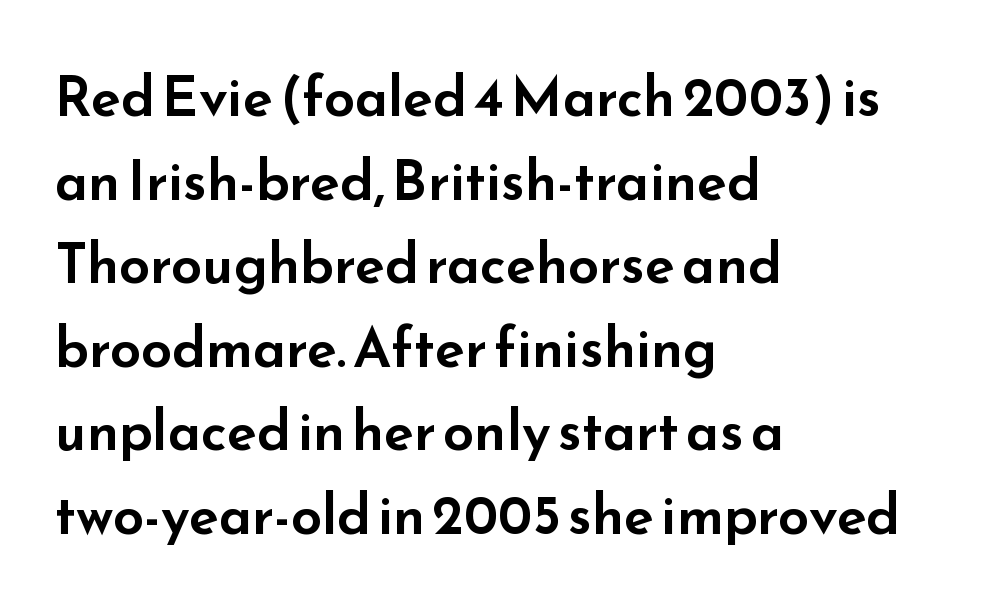
{"serif": "no", "italic": "no", "width": "wide", "stroke_contrast": "low", "x_height": "small", "monospaced": "no", "underline": "no", "align": "left", "line_spacing": "normal", "line_spacing_ratio": 1.52, "letter_spacing": "normal", "letter_spacing_em": 0.0, "glyph_px": 55}
